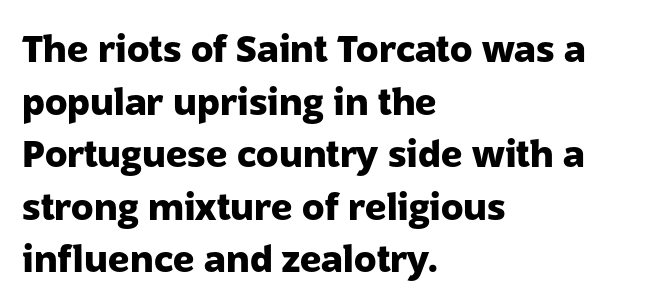
Does the lettering tilt? It doesn't — this is upright. Letters rest on an invisible, unmarked baseline. Strong, thick strokes mark this as bold type. In terms of leading, this rendering sits right in the middle. Each letter's strokes conclude bluntly, with no projecting serifs.
